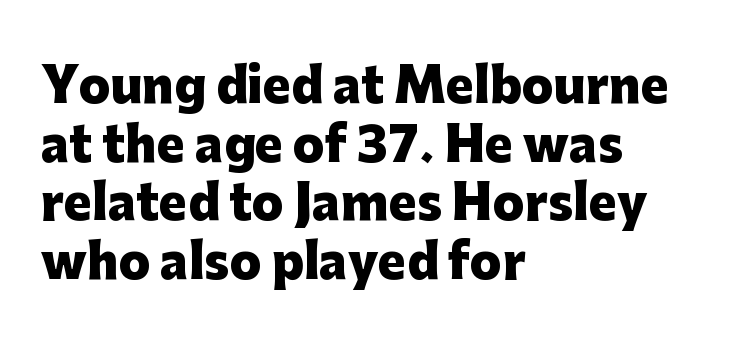
Q: Is the text bold? A: Yes.
Q: Is the text italic (slanted)? A: No, it is upright.
Q: Is the typeface a serif or a sans-serif typeface? A: Sans-serif.
Q: Is the text underlined? A: No.
Q: How is the paragraph aligned? A: Left-aligned.
Q: Is the spacing between letters normal or unusually wide? A: Normal.
Q: Is the spacing between lines tight, normal or loose? A: Normal.
Q: Width (condensed, normal, or wide)? A: Normal.
Q: Stroke contrast? A: Low.
Q: x-height? A: Medium.
Q: Monospaced? A: No.
